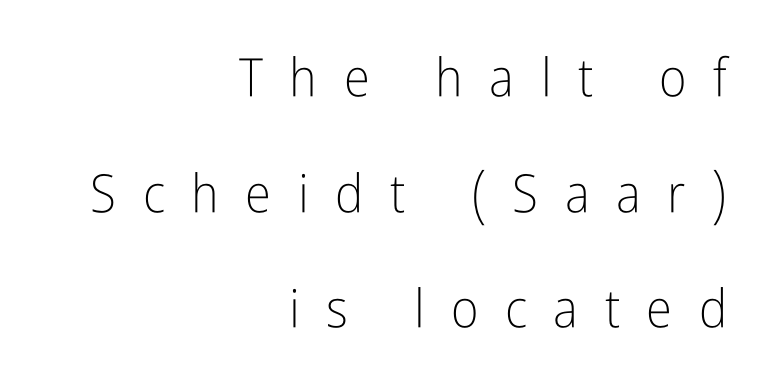
{"serif": "no", "italic": "no", "bold": "no", "weight": "light", "width": "condensed", "stroke_contrast": "low", "x_height": "medium", "monospaced": "no", "underline": "no", "align": "right", "line_spacing": "loose", "line_spacing_ratio": 2.18, "letter_spacing": "wide", "letter_spacing_em": 0.5, "glyph_px": 53}
